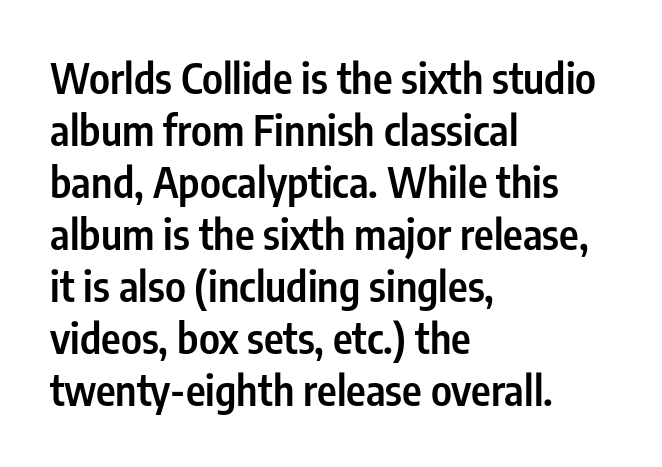
Q: Is the text bold? A: Semi-bold.
Q: Is the text italic (slanted)? A: No, it is upright.
Q: Is the typeface a serif or a sans-serif typeface? A: Sans-serif.
Q: Is the text underlined? A: No.
Q: How is the paragraph aligned? A: Left-aligned.
Q: Is the spacing between letters normal or unusually wide? A: Normal.
Q: Width (condensed, normal, or wide)? A: Condensed.
Q: Stroke contrast? A: Low.
Q: x-height? A: Medium.
Q: Monospaced? A: No.
